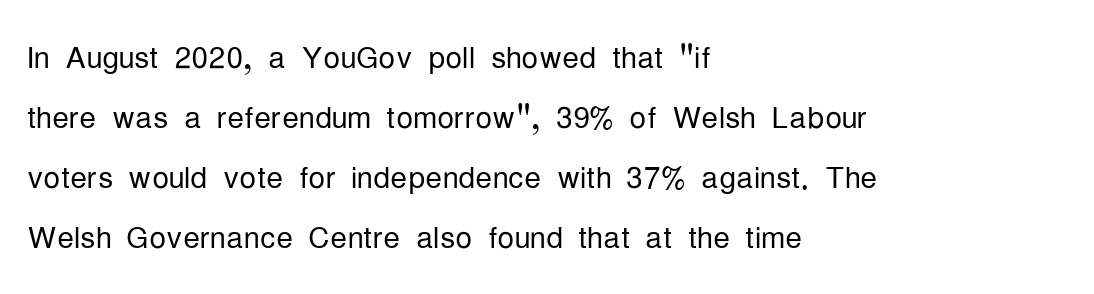
{"serif": "no", "italic": "no", "bold": "no", "weight": "light", "width": "condensed", "stroke_contrast": "low", "x_height": "medium", "monospaced": "no", "underline": "no", "align": "left", "line_spacing": "normal", "line_spacing_ratio": 1.43, "letter_spacing": "normal", "letter_spacing_em": 0.0, "glyph_px": 42}
